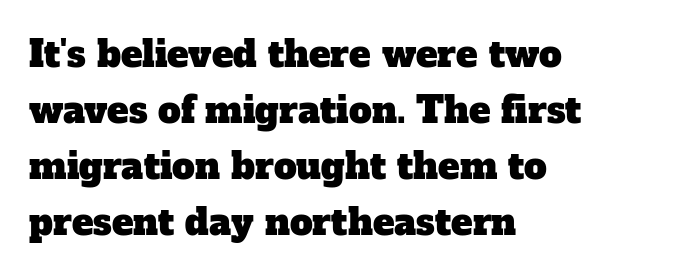
The image shows 36 px serif type; set left-aligned, normal line spacing (1.56x), normal letter spacing, not underlined; low stroke contrast and a medium x-height.
